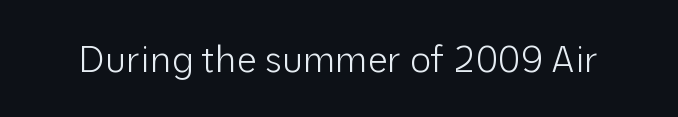
The image shows 36 px light sans-serif type, upright; set normal letter spacing, not underlined; low stroke contrast and a medium x-height.
